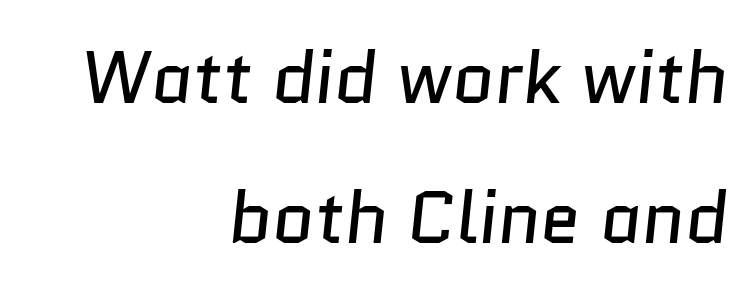
Q: Is the text bold? A: No.
Q: Is the typeface a serif or a sans-serif typeface? A: Sans-serif.
Q: Is the text underlined? A: No.
Q: How is the paragraph aligned? A: Right-aligned.
Q: Is the spacing between letters normal or unusually wide? A: Normal.
Q: Is the spacing between lines tight, normal or loose? A: Loose.
Q: Width (condensed, normal, or wide)? A: Normal.
Q: Stroke contrast? A: Low.
Q: x-height? A: Medium.
Q: Monospaced? A: No.
